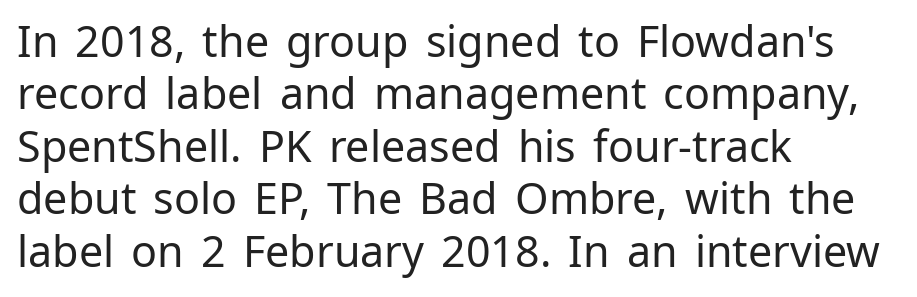
The image shows 43 px regular-weight sans-serif type, upright; set left-aligned, line spacing 1.22x, normal letter spacing, not underlined; low stroke contrast and a medium x-height.
